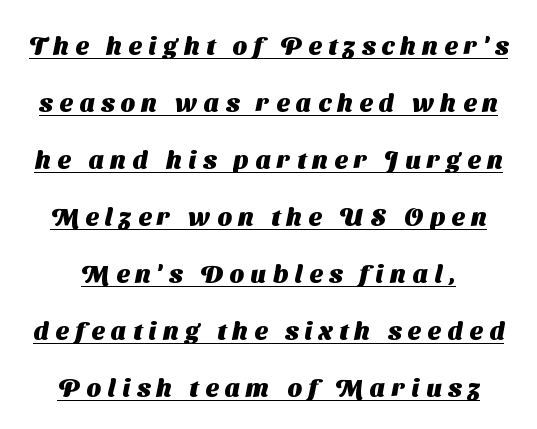
Q: Is the text bold? A: Yes.
Q: Is the text underlined? A: Yes.
Q: Is the spacing between letters normal or unusually wide? A: Unusually wide.
Q: Is the spacing between lines tight, normal or loose? A: Loose.
